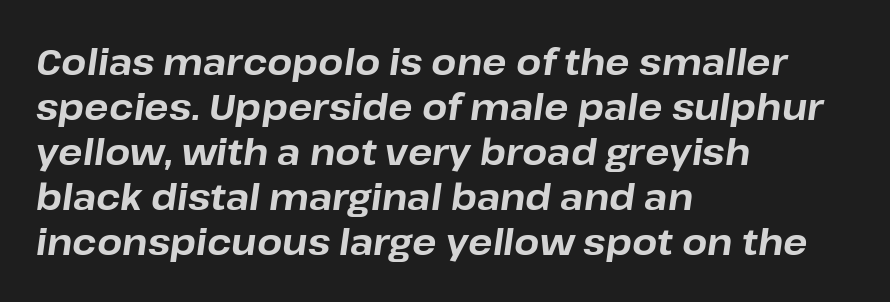
{"italic": "yes", "lean": "right", "slant_degrees": 8, "bold": "yes", "weight": "bold", "width": "normal", "stroke_contrast": "low", "x_height": "medium", "monospaced": "no", "underline": "no", "align": "left", "line_spacing": "normal", "line_spacing_ratio": 1.25, "letter_spacing": "normal", "letter_spacing_em": 0.0, "glyph_px": 36}
